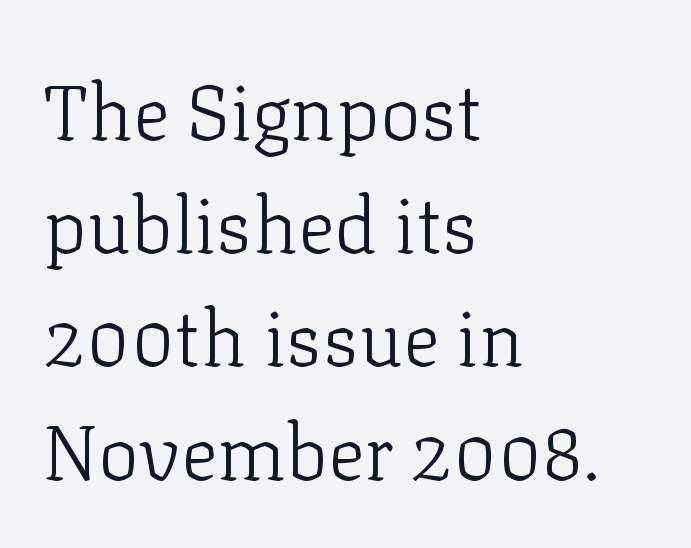
The image shows 77 px light serif type, upright; set left-aligned, normal line spacing (1.47x), normal letter spacing, not underlined; low stroke contrast and a medium x-height.
